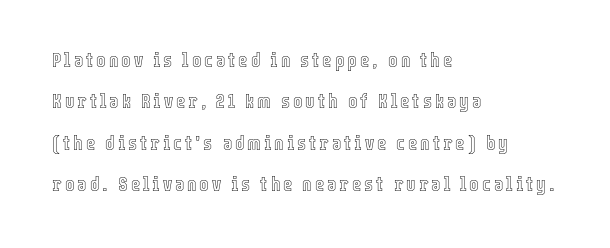
The image shows 20 px text type, upright; set left-aligned, loose line spacing (2.07x), not underlined.
